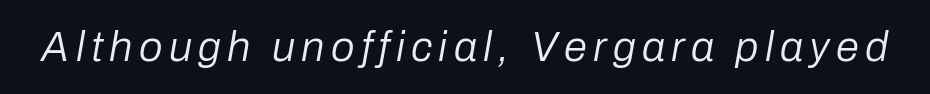
Q: Is the text bold? A: No.
Q: Is the text italic (slanted)? A: Yes, it leans right by about 10 degrees.
Q: Is the text underlined? A: No.
Q: Width (condensed, normal, or wide)? A: Normal.
Q: Stroke contrast? A: Low.
Q: x-height? A: Medium.
Q: Monospaced? A: No.
